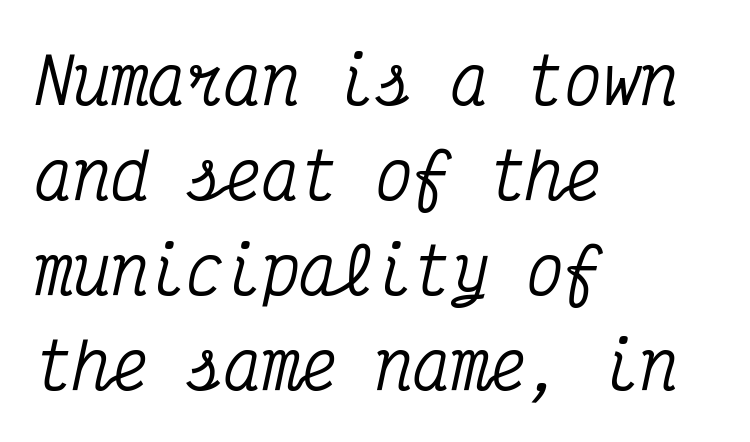
The image shows 63 px condensed serif type, italic (leaning right), monospaced; set left-aligned, normal line spacing (1.51x), normal letter spacing, not underlined; medium stroke contrast and a medium x-height.
